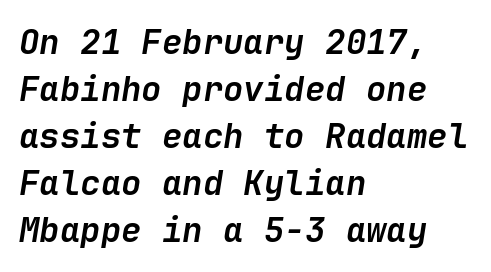
Weight: bold. Bare-footed words on every line. Horizontal alignment here is leftward, the default for most running prose. Look at the tracking — it's just the regular setting, nothing added.
